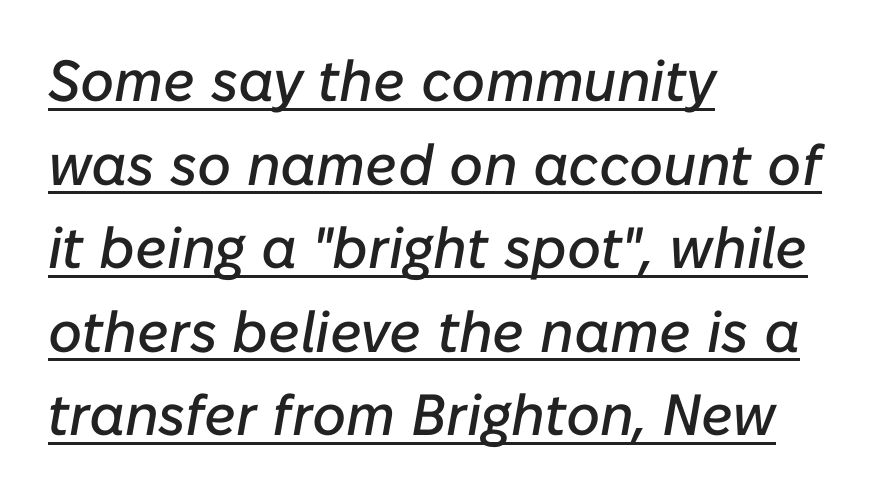
The image shows 58 px text type, italic (leaning right); set left-aligned, normal line spacing (1.44x), normal letter spacing, underlined; low stroke contrast and a medium x-height.
